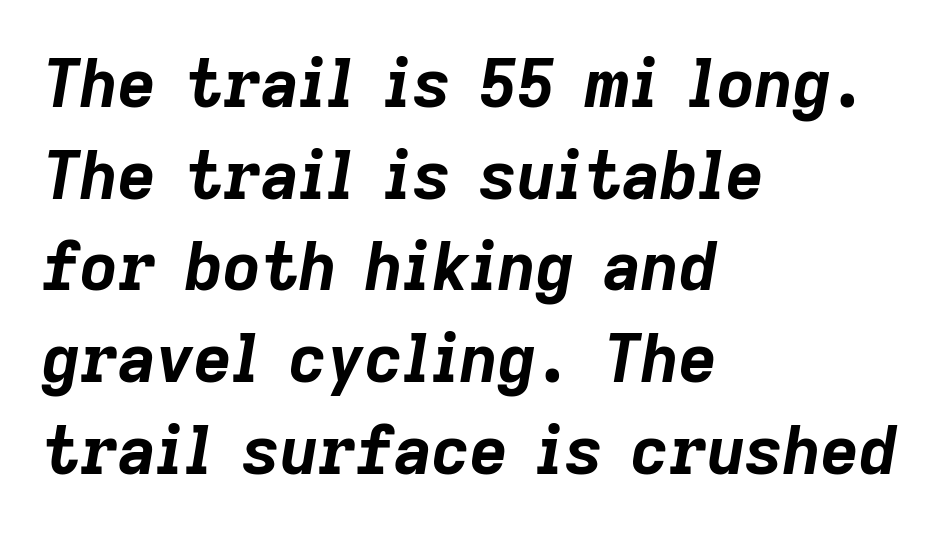
Q: Is the text bold? A: Yes.
Q: Is the text italic (slanted)? A: Yes, it leans right by about 9 degrees.
Q: Is the text underlined? A: No.
Q: How is the paragraph aligned? A: Left-aligned.
Q: Is the spacing between letters normal or unusually wide? A: Normal.
Q: Is the spacing between lines tight, normal or loose? A: Normal.
Q: Width (condensed, normal, or wide)? A: Normal.
Q: Stroke contrast? A: Low.
Q: x-height? A: Medium.
Q: Monospaced? A: No.
